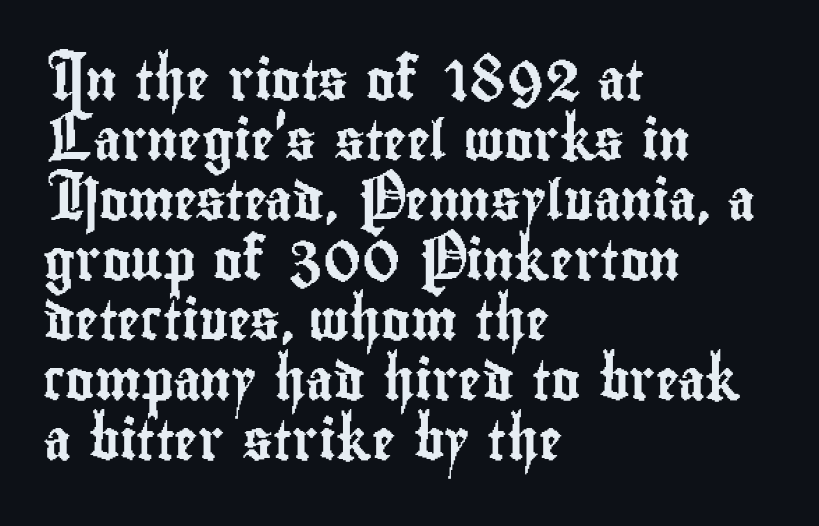
{"serif": "no", "italic": "no", "width": "condensed", "stroke_contrast": "low", "x_height": "small", "monospaced": "no", "underline": "no", "align": "left", "line_spacing": "normal", "line_spacing_ratio": 1.54, "letter_spacing": "normal", "letter_spacing_em": 0.0, "glyph_px": 39}
